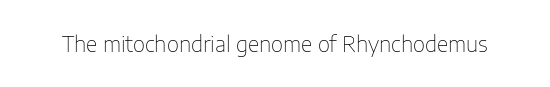
{"italic": "no", "bold": "no", "underline": "no", "letter_spacing": "normal", "letter_spacing_em": 0.0, "glyph_px": 21}
